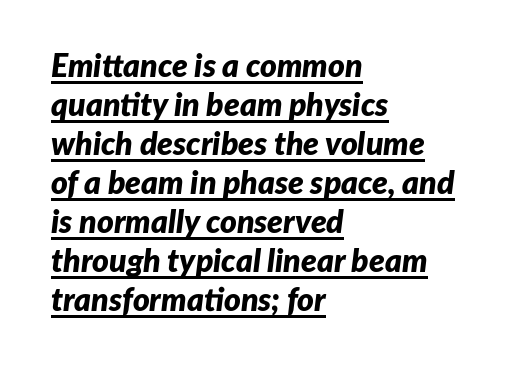
Q: Is the text bold? A: Yes.
Q: Is the text italic (slanted)? A: Yes, it leans right by about 7 degrees.
Q: Is the text underlined? A: Yes.
Q: How is the paragraph aligned? A: Left-aligned.
Q: Is the spacing between letters normal or unusually wide? A: Normal.
Q: Width (condensed, normal, or wide)? A: Normal.
Q: Stroke contrast? A: Low.
Q: x-height? A: Medium.
Q: Monospaced? A: No.
